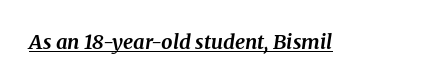
The letters are slanted; this is an italic face. Check the space under the baseline: a stroke is drawn there. You'd pick this weight for a headline — it's a proper bold. Glyph-to-glyph distance matches everyday printed text.
